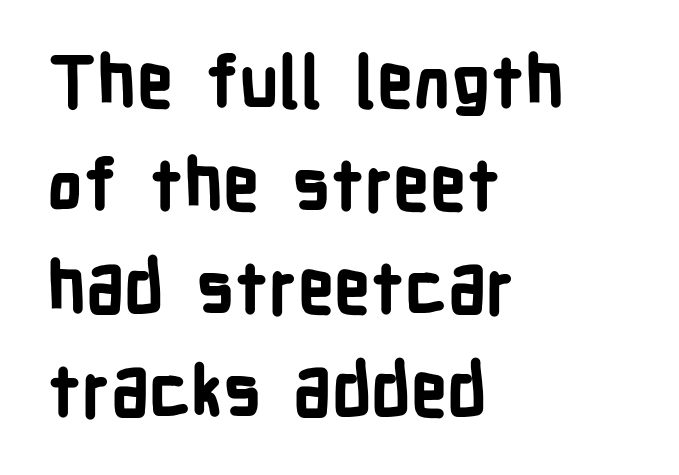
Q: Is the text bold? A: Yes.
Q: Is the text italic (slanted)? A: No, it is upright.
Q: Is the typeface a serif or a sans-serif typeface? A: Sans-serif.
Q: Is the text underlined? A: No.
Q: How is the paragraph aligned? A: Left-aligned.
Q: Is the spacing between letters normal or unusually wide? A: Normal.
Q: Is the spacing between lines tight, normal or loose? A: Normal.
Q: Width (condensed, normal, or wide)? A: Condensed.
Q: Stroke contrast? A: Low.
Q: x-height? A: Medium.
Q: Monospaced? A: No.
